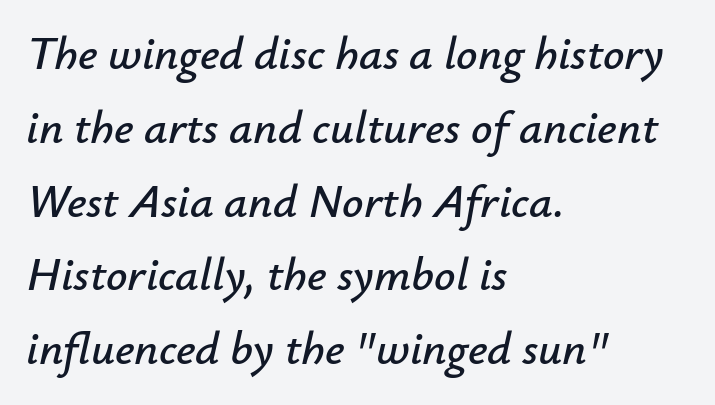
Q: Is the text italic (slanted)? A: Yes, it leans right by about 12 degrees.
Q: Is the text underlined? A: No.
Q: How is the paragraph aligned? A: Left-aligned.
Q: Is the spacing between letters normal or unusually wide? A: Normal.
Q: Is the spacing between lines tight, normal or loose? A: Normal.
Q: Width (condensed, normal, or wide)? A: Normal.
Q: Stroke contrast? A: Low.
Q: x-height? A: Small.
Q: Monospaced? A: No.
